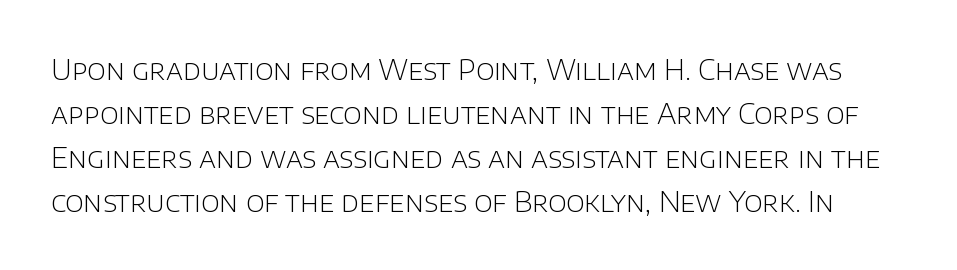
The image shows 28 px light sans-serif type, upright; set normal line spacing (1.57x), normal letter spacing, not underlined; low stroke contrast and a large x-height.
